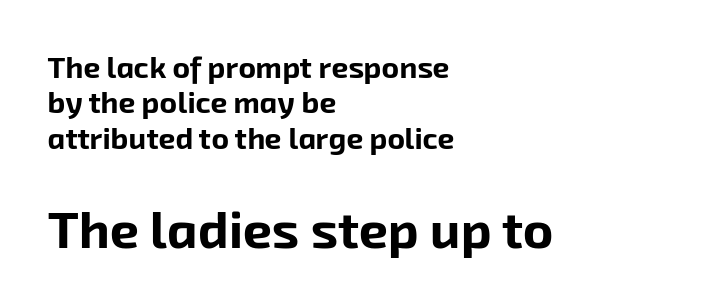
You could call the tracking neutral — neither tight nor loose. The paragraph shown leans on its left margin. Underlining? Definitely not there. Varying glyph widths throughout — classic text-font behaviour.
